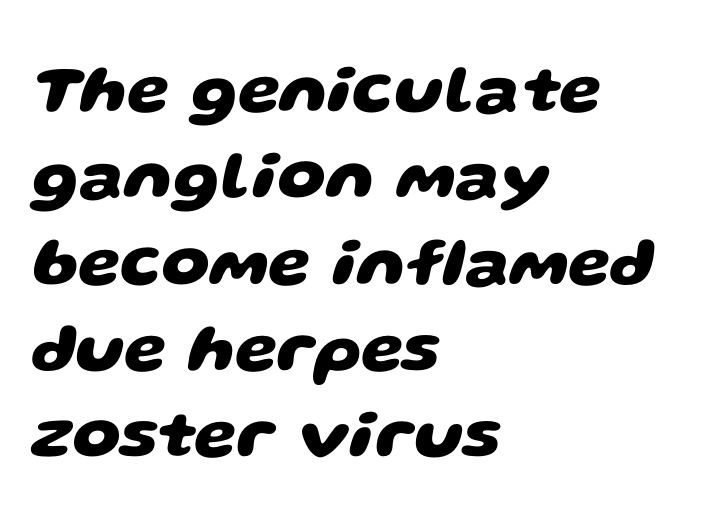
{"serif": "no", "bold": "yes", "weight": "heavy", "width": "wide", "stroke_contrast": "low", "x_height": "large", "monospaced": "no", "underline": "no", "align": "left", "line_spacing": "normal", "line_spacing_ratio": 1.27, "letter_spacing": "normal", "letter_spacing_em": 0.0, "glyph_px": 68}
